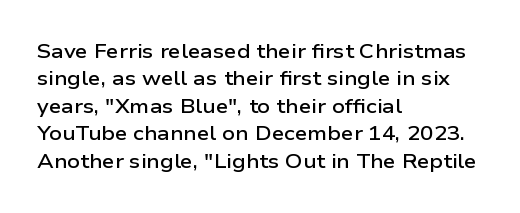
{"italic": "no", "bold": "semi", "underline": "no", "align": "left", "line_spacing": "normal", "line_spacing_ratio": 1.37, "letter_spacing": "normal", "letter_spacing_em": 0.0, "glyph_px": 20}
